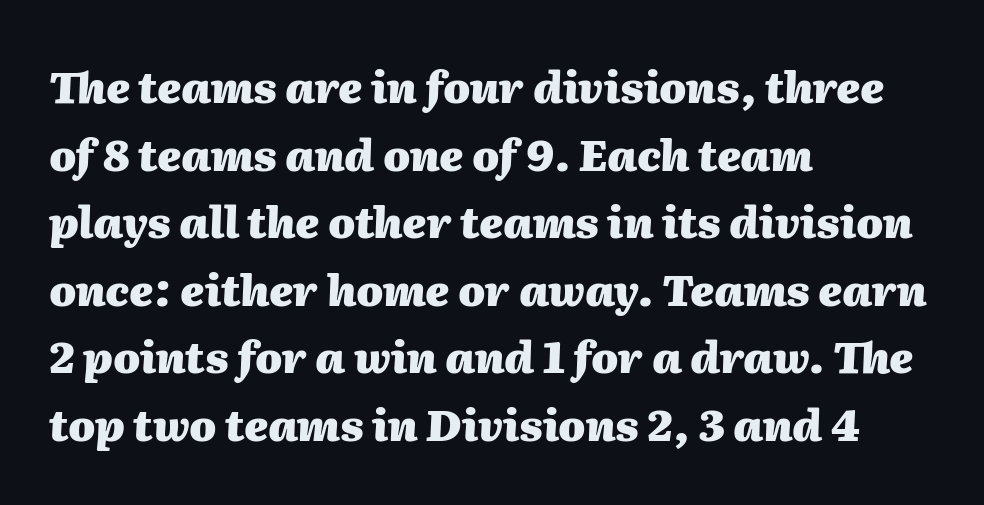
The image shows 43 px heavy type, italic (leaning right); set left-aligned, normal line spacing (1.57x), normal letter spacing, not underlined; medium stroke contrast and a medium x-height.
